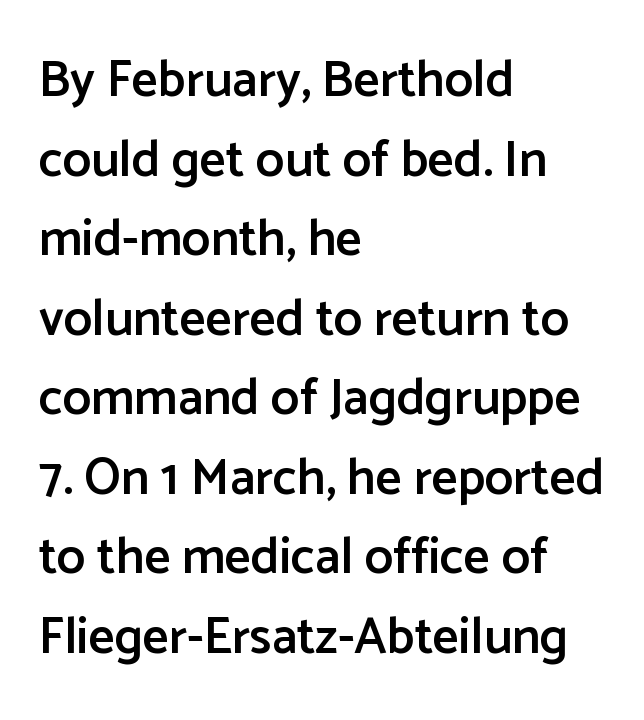
Q: Is the text bold? A: Semi-bold.
Q: Is the text italic (slanted)? A: No, it is upright.
Q: Is the typeface a serif or a sans-serif typeface? A: Sans-serif.
Q: Is the text underlined? A: No.
Q: How is the paragraph aligned? A: Left-aligned.
Q: Is the spacing between letters normal or unusually wide? A: Normal.
Q: Is the spacing between lines tight, normal or loose? A: Normal.
Q: Width (condensed, normal, or wide)? A: Normal.
Q: Stroke contrast? A: Low.
Q: x-height? A: Medium.
Q: Monospaced? A: No.
